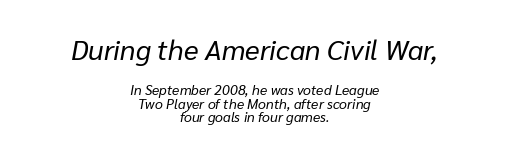
The image shows 28 px regular-weight type, italic (leaning right); set centered, tight line spacing (0.98x), normal letter spacing, not underlined; the first (top) block is 2.0x larger; low stroke contrast and a medium x-height.
